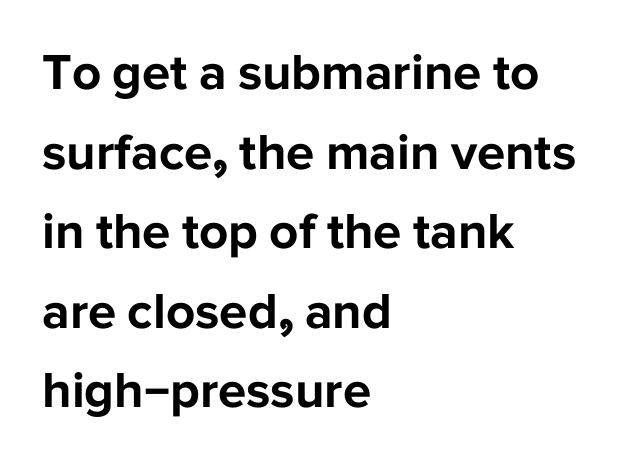
{"serif": "no", "italic": "no", "bold": "yes", "weight": "bold", "width": "normal", "stroke_contrast": "low", "x_height": "medium", "monospaced": "no", "underline": "no", "align": "left", "line_spacing": "normal", "line_spacing_ratio": 1.56, "letter_spacing": "normal", "letter_spacing_em": 0.0, "glyph_px": 51}
